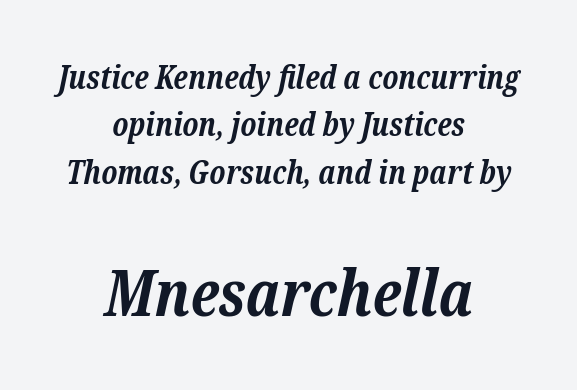
Q: Is the text bold? A: Yes.
Q: Is the text italic (slanted)? A: Yes, it leans right by about 12 degrees.
Q: Is the typeface a serif or a sans-serif typeface? A: Serif.
Q: Is the text underlined? A: No.
Q: How is the paragraph aligned? A: Centered.
Q: Is the spacing between letters normal or unusually wide? A: Normal.
Q: Is the spacing between lines tight, normal or loose? A: Normal.
Q: Which block of text is set in a larger size, the first (top) or the second (bottom)? A: The second (bottom) one.
Q: Width (condensed, normal, or wide)? A: Normal.
Q: Stroke contrast? A: Low.
Q: x-height? A: Medium.
Q: Monospaced? A: No.
